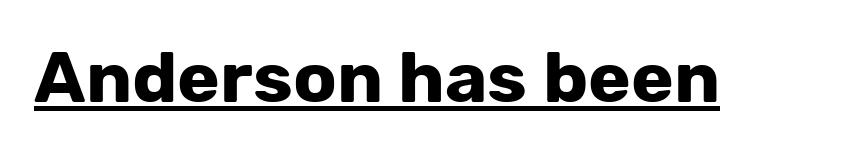
{"serif": "no", "italic": "no", "bold": "yes", "weight": "bold", "width": "normal", "stroke_contrast": "low", "x_height": "medium", "monospaced": "no", "underline": "yes", "letter_spacing": "normal", "letter_spacing_em": 0.0, "glyph_px": 72}
